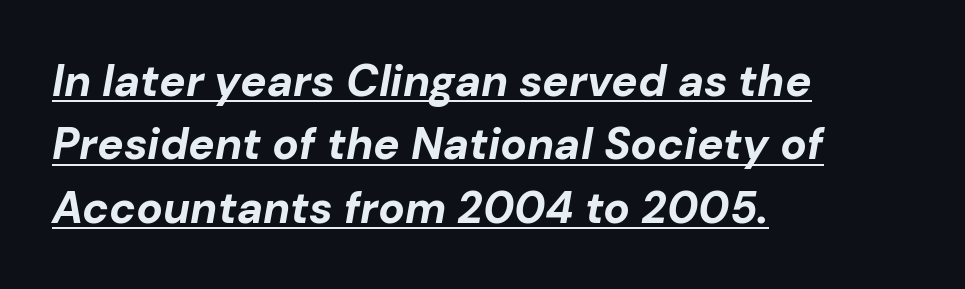
The image shows 44 px bold type, italic (leaning right); set left-aligned, normal line spacing (1.44x), normal letter spacing, underlined; low stroke contrast and a medium x-height.
